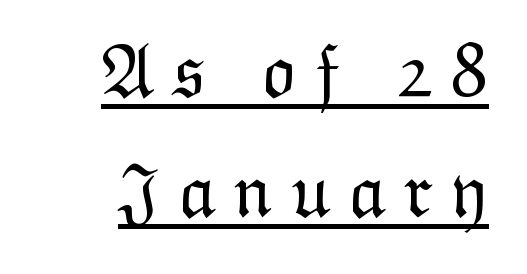
On a weight scale, this lands at 450 or below. Successive baselines arrive at the customary interval. Does the lettering tilt? It doesn't — this is upright. Here the designer chose a conventional face with non-uniform glyph widths. The typesetter has applied underlining to the passage shown. Substantial extra tracking has been applied to these lines.
